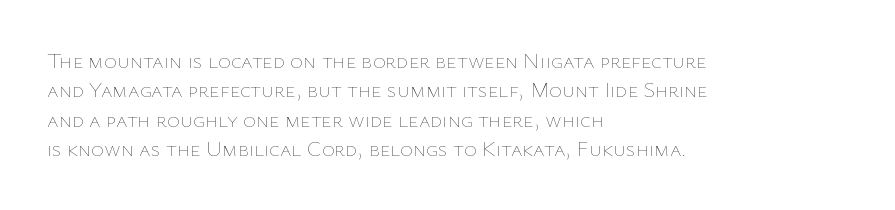
{"italic": "no", "bold": "no", "underline": "no", "align": "left", "line_spacing": "normal", "line_spacing_ratio": 1.33, "letter_spacing": "normal", "letter_spacing_em": 0.0, "glyph_px": 22}
